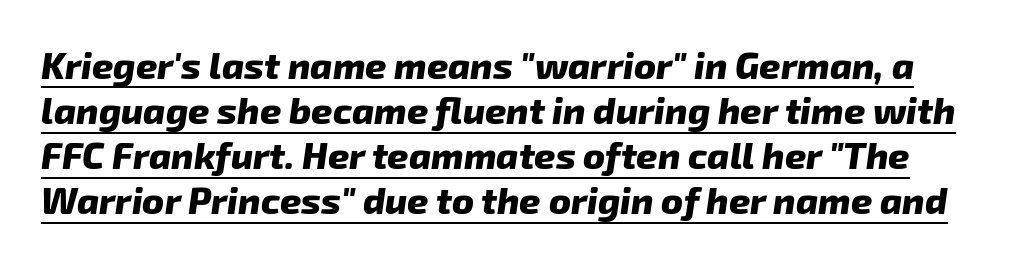
The image shows 37 px heavy sans-serif type; set line spacing 1.22x, normal letter spacing, underlined; low stroke contrast and a medium x-height.
